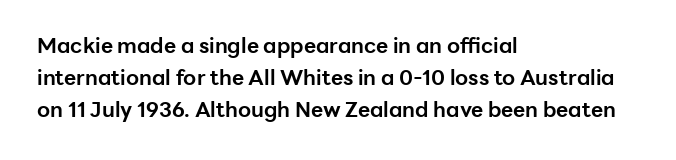
The image shows 21 px bold type, upright; set left-aligned, normal line spacing (1.52x), normal letter spacing, not underlined.
